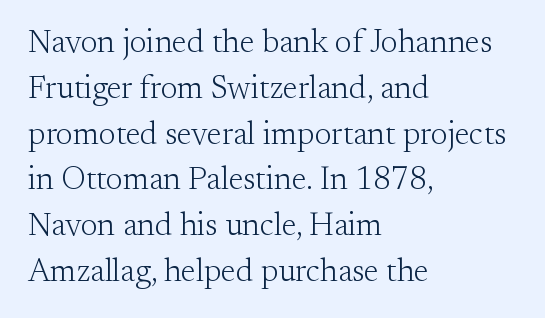
Q: Is the text bold? A: No.
Q: Is the text italic (slanted)? A: No, it is upright.
Q: Is the typeface a serif or a sans-serif typeface? A: Serif.
Q: Is the text underlined? A: No.
Q: How is the paragraph aligned? A: Left-aligned.
Q: Is the spacing between letters normal or unusually wide? A: Normal.
Q: Is the spacing between lines tight, normal or loose? A: Normal.
Q: Width (condensed, normal, or wide)? A: Normal.
Q: Stroke contrast? A: Medium.
Q: x-height? A: Small.
Q: Monospaced? A: No.
